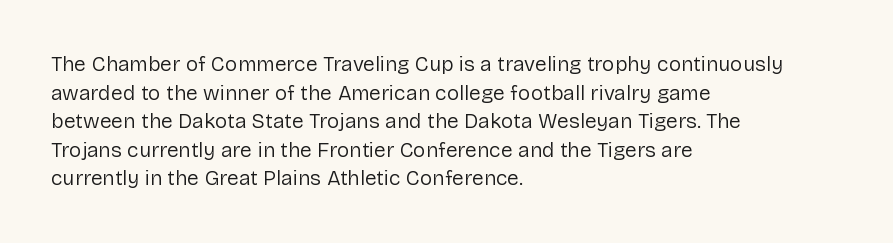
The image shows 21 px text type, upright; set left-aligned, normal line spacing (1.36x), normal letter spacing, not underlined.
